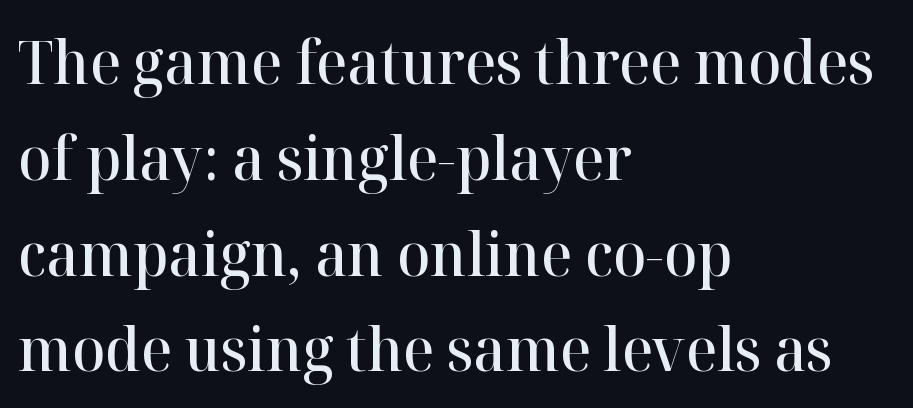
Do the characters align in a grid? No, the font is proportional. Type style note: has serifs. These lines sit exactly where default settings would place them. Spacing between characters is what you'd get straight out of the box.
